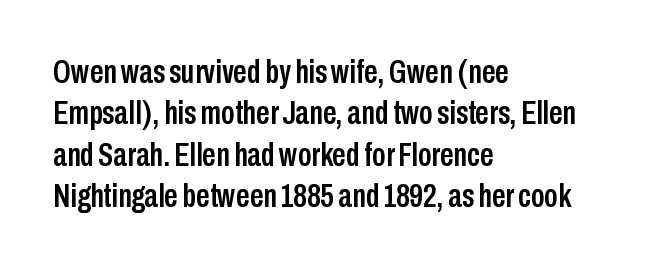
A typesetter would mark this as roman, not italic. Honestly, the letter spacing is just normal — you wouldn't notice it. A sans-serif font was chosen for this passage. Character widths vary here, with narrow letters taking less room than wide ones.
